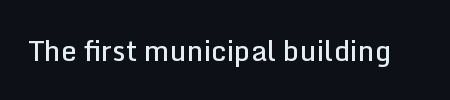
A bit beefed up — I'd call it semibold rather than bold. Look at the tracking — it's just the regular setting, nothing added. The space beneath each line is pristine and unruled. Varying glyph widths throughout — classic text-font behaviour. Typographically, this falls in the sans-serif category.
